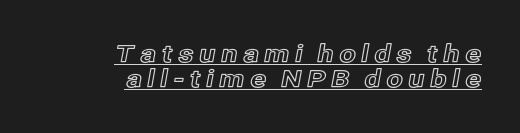
The image shows 24 px text type; set right-aligned, tight line spacing (1.05x), unusually wide letter spacing (+0.22 em), underlined.
